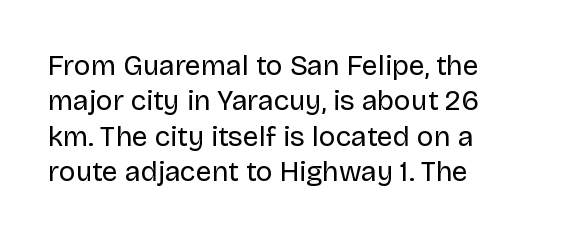
{"serif": "no", "italic": "no", "bold": "no", "weight": "regular", "width": "normal", "stroke_contrast": "low", "x_height": "large", "monospaced": "no", "underline": "no", "align": "left", "line_spacing": "normal", "line_spacing_ratio": 1.26, "letter_spacing": "normal", "letter_spacing_em": 0.0, "glyph_px": 28}
